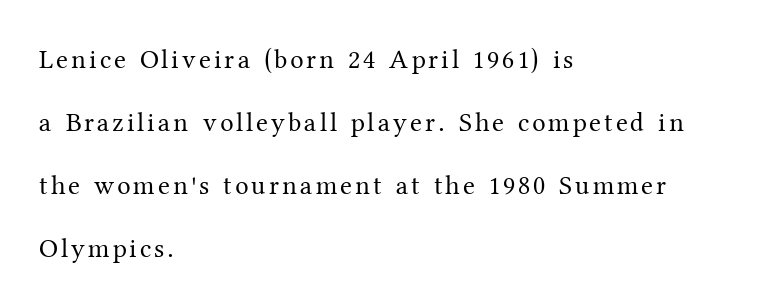
The image shows 27 px text type, upright; set left-aligned, loose line spacing (2.33x), not underlined.
